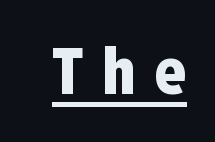
The image shows 64 px heavy, condensed sans-serif type, upright; set unusually wide letter spacing (+0.3 em), underlined; low stroke contrast and a medium x-height.
